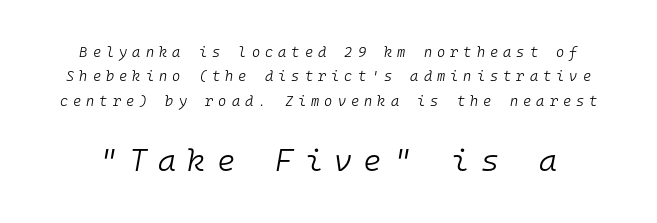
{"italic": "yes", "lean": "right", "slant_degrees": 10, "bold": "no", "weight": "light", "width": "normal", "stroke_contrast": "low", "x_height": "medium", "monospaced": "yes", "underline": "no", "line_spacing_ratio": 1.74, "letter_spacing": "wide", "letter_spacing_em": 0.36, "larger_block": "second", "size_ratio": 2.21, "glyph_px": 31}
